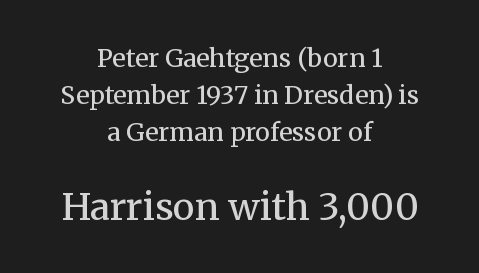
Q: Is the text bold? A: No.
Q: Is the text italic (slanted)? A: No, it is upright.
Q: Is the typeface a serif or a sans-serif typeface? A: Serif.
Q: Is the text underlined? A: No.
Q: How is the paragraph aligned? A: Centered.
Q: Is the spacing between letters normal or unusually wide? A: Normal.
Q: Is the spacing between lines tight, normal or loose? A: Normal.
Q: Which block of text is set in a larger size, the first (top) or the second (bottom)? A: The second (bottom) one.
Q: Width (condensed, normal, or wide)? A: Normal.
Q: Stroke contrast? A: Medium.
Q: x-height? A: Medium.
Q: Monospaced? A: No.
